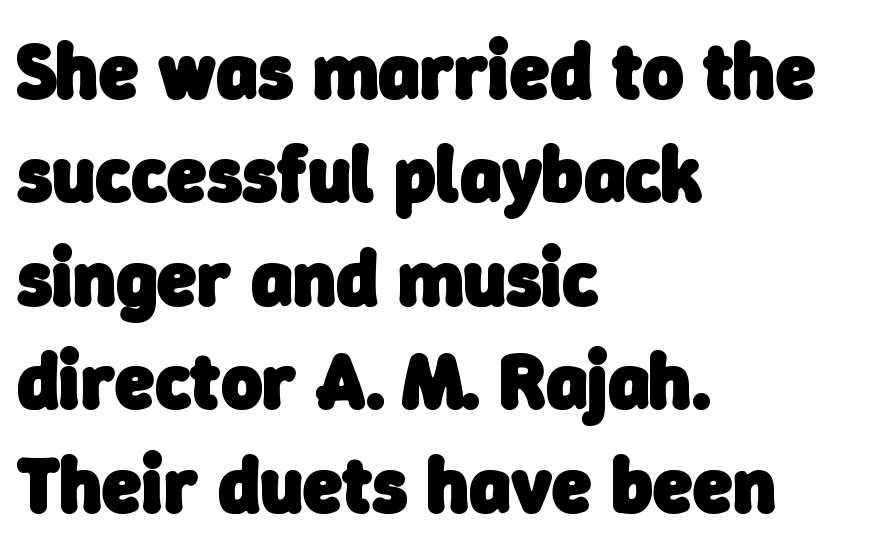
A dark, heavy texture on the line: the type is bold. Varying glyph widths throughout — classic text-font behaviour. The compositor pushed each line to the left boundary. This rendering leaves character spacing at its baseline value.
